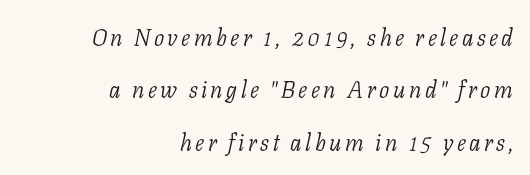
Weight class: somewhere from thin through regular. You can tell it's italic because the verticals aren't actually vertical. A clean baseline with only descenders dipping below it. The vertical gap from one line to the next is large.
